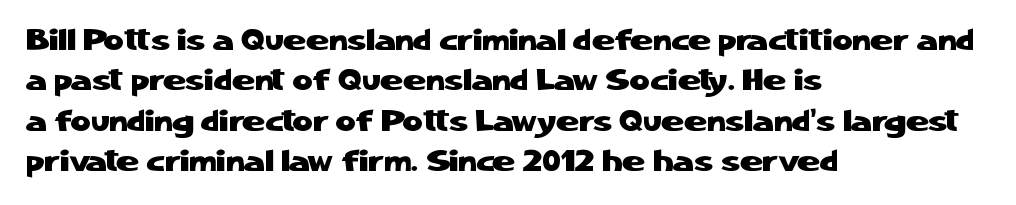
{"serif": "no", "italic": "no", "width": "normal", "stroke_contrast": "low", "x_height": "medium", "monospaced": "no", "underline": "no", "align": "left", "line_spacing": "normal", "line_spacing_ratio": 1.3, "letter_spacing": "normal", "letter_spacing_em": 0.0, "glyph_px": 31}
